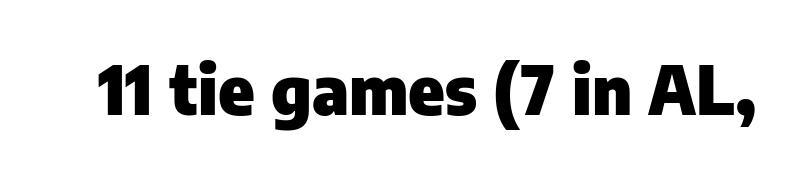
{"serif": "no", "italic": "no", "bold": "yes", "weight": "heavy", "width": "normal", "stroke_contrast": "low", "x_height": "medium", "monospaced": "no", "underline": "no", "letter_spacing": "normal", "letter_spacing_em": 0.0, "glyph_px": 68}
